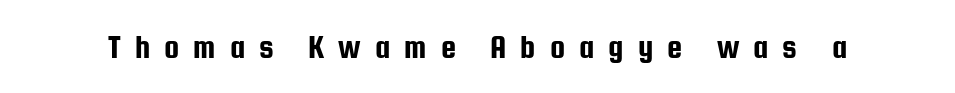
The image shows 34 px condensed sans-serif type, upright; set unusually wide letter spacing (+0.41 em), not underlined; low stroke contrast and a medium x-height.
